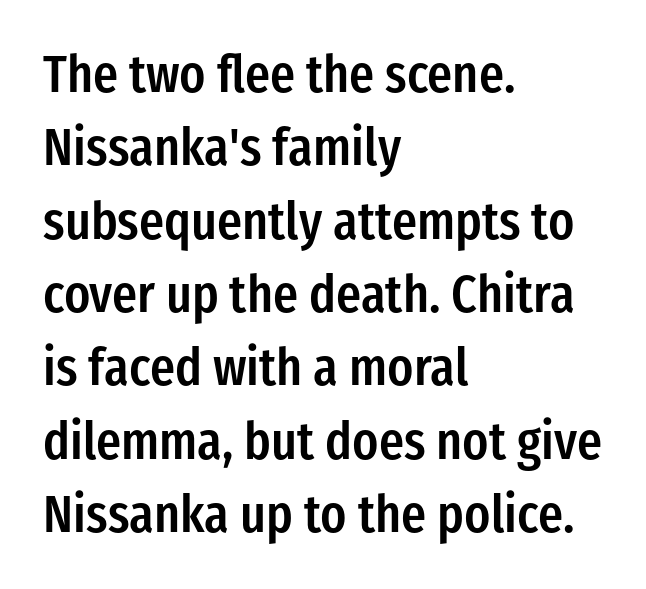
Q: Is the text bold? A: Semi-bold.
Q: Is the text italic (slanted)? A: No, it is upright.
Q: Is the typeface a serif or a sans-serif typeface? A: Sans-serif.
Q: Is the text underlined? A: No.
Q: How is the paragraph aligned? A: Left-aligned.
Q: Is the spacing between letters normal or unusually wide? A: Normal.
Q: Is the spacing between lines tight, normal or loose? A: Normal.
Q: Width (condensed, normal, or wide)? A: Condensed.
Q: Stroke contrast? A: Low.
Q: x-height? A: Medium.
Q: Monospaced? A: No.
